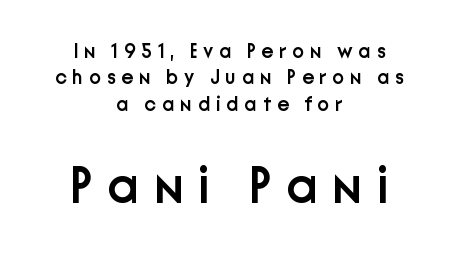
The image shows 51 px semibold sans-serif type, upright; set centered, normal line spacing (1.32x), unusually wide letter spacing (+0.29 em), not underlined; the second (bottom) block is 2.55x larger; low stroke contrast and a medium x-height.
